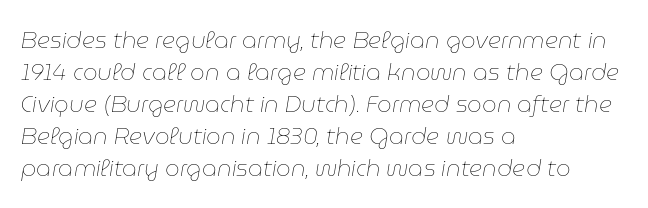
Q: Is the text bold? A: No.
Q: Is the text italic (slanted)? A: Yes, it leans right by about 9 degrees.
Q: Is the text underlined? A: No.
Q: How is the paragraph aligned? A: Left-aligned.
Q: Is the spacing between letters normal or unusually wide? A: Normal.
Q: Is the spacing between lines tight, normal or loose? A: Normal.
